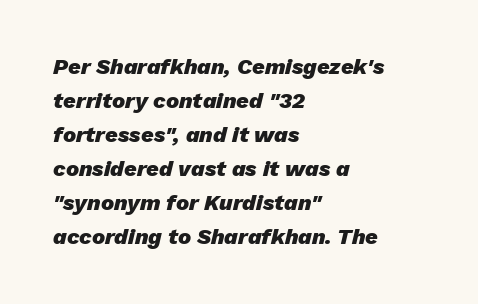
The string is rendered with underlining switched off. Horizontal bands of white between lines are of average thickness. A typesetter would call this zero additional tracking. One-word summary of the alignment: left. The passage shown leans; its letterforms are oblique.
